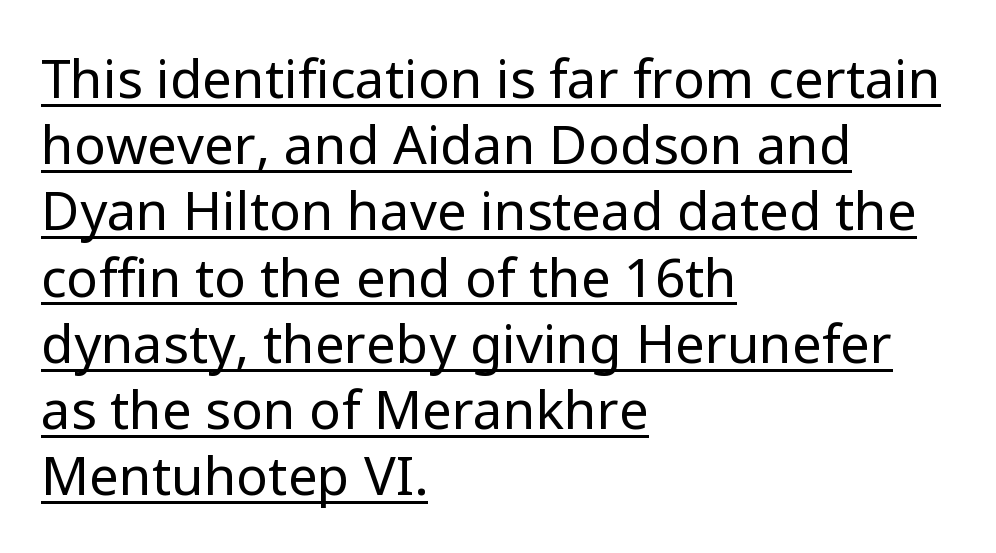
Q: Is the text bold? A: No.
Q: Is the text italic (slanted)? A: No, it is upright.
Q: Is the typeface a serif or a sans-serif typeface? A: Sans-serif.
Q: Is the text underlined? A: Yes.
Q: How is the paragraph aligned? A: Left-aligned.
Q: Is the spacing between letters normal or unusually wide? A: Normal.
Q: Is the spacing between lines tight, normal or loose? A: Normal.
Q: Width (condensed, normal, or wide)? A: Normal.
Q: Stroke contrast? A: Low.
Q: x-height? A: Medium.
Q: Monospaced? A: No.
